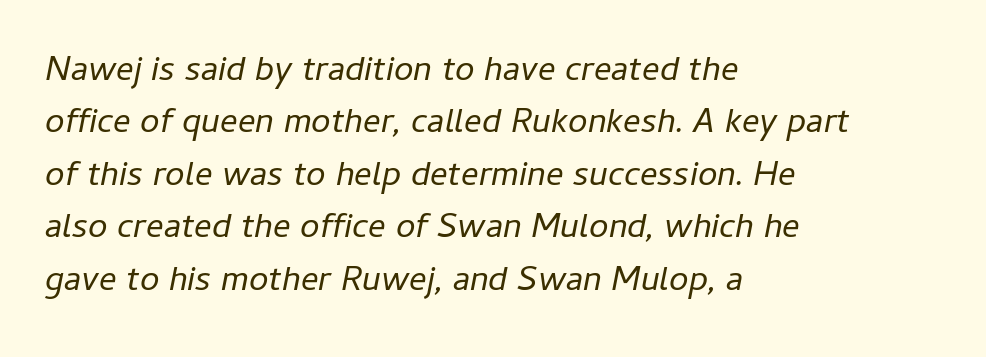
{"italic": "yes", "lean": "right", "slant_degrees": 11, "bold": "no", "weight": "regular", "width": "normal", "stroke_contrast": "low", "x_height": "medium", "monospaced": "no", "underline": "no", "align": "left", "line_spacing": "normal", "line_spacing_ratio": 1.5, "letter_spacing": "normal", "letter_spacing_em": 0.0, "glyph_px": 35}
